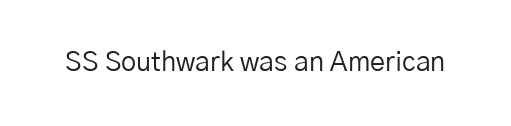
Has an underline been added? It has not. The type is set solid horizontally, with unmodified tracking. The characters are drawn with everyday or finer stroke widths. Every character sits straight up, as roman type does.
